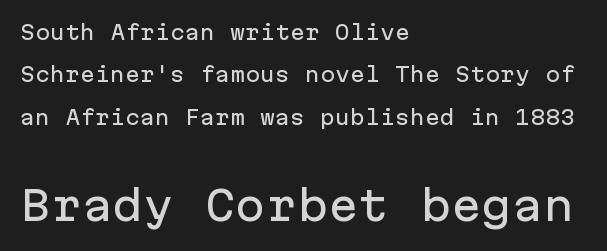
{"serif": "no", "italic": "no", "width": "normal", "stroke_contrast": "low", "x_height": "medium", "monospaced": "yes", "underline": "no", "align": "left", "line_spacing": "loose", "line_spacing_ratio": 2.12, "letter_spacing": "normal", "letter_spacing_em": 0.0, "larger_block": "second", "size_ratio": 2.05, "glyph_px": 41}
